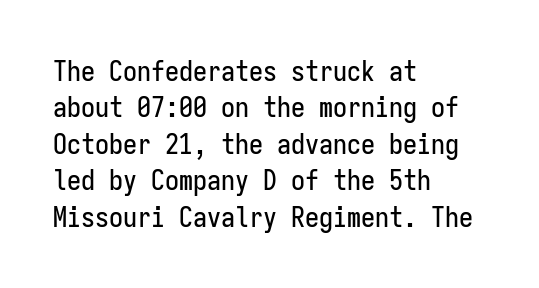
{"serif": "no", "italic": "no", "width": "condensed", "stroke_contrast": "low", "x_height": "medium", "monospaced": "yes", "underline": "no", "align": "left", "line_spacing": "normal", "line_spacing_ratio": 1.3, "letter_spacing": "normal", "letter_spacing_em": 0.0, "glyph_px": 28}
